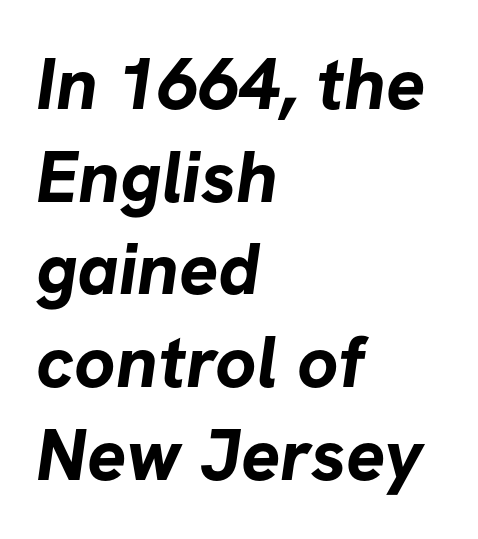
{"serif": "no", "bold": "yes", "weight": "bold", "width": "normal", "stroke_contrast": "low", "x_height": "medium", "monospaced": "no", "underline": "no", "align": "left", "line_spacing": "normal", "line_spacing_ratio": 1.27, "letter_spacing": "normal", "letter_spacing_em": 0.0, "glyph_px": 73}
